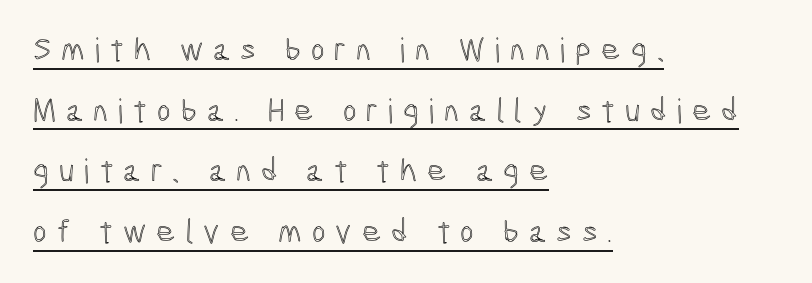
The image shows 33 px condensed type, upright; set left-aligned, line spacing 1.84x, unusually wide letter spacing (+0.3 em), underlined; a medium x-height.
